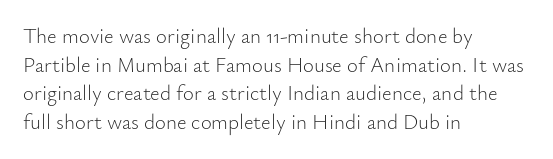
{"italic": "no", "bold": "no", "underline": "no", "align": "left", "line_spacing": "normal", "line_spacing_ratio": 1.36, "letter_spacing": "normal", "letter_spacing_em": 0.0, "glyph_px": 21}
